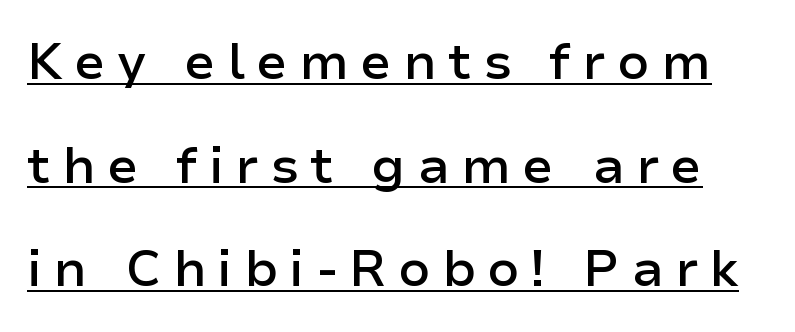
The image shows 51 px semibold sans-serif type, upright; set loose line spacing (2.03x), unusually wide letter spacing (+0.22 em), underlined; low stroke contrast and a medium x-height.
